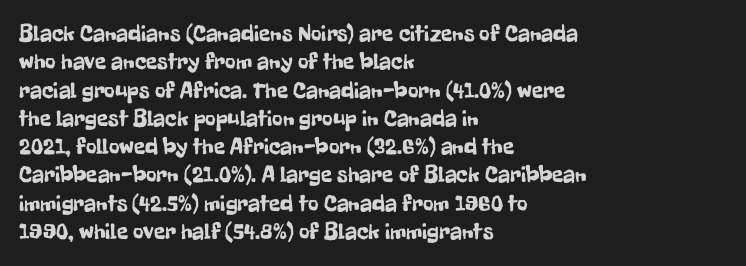
{"italic": "no", "underline": "no", "align": "left", "line_spacing_ratio": 1.23, "letter_spacing": "normal", "letter_spacing_em": 0.0, "glyph_px": 23}
